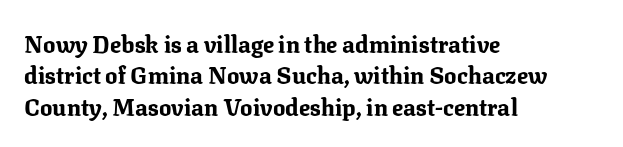
{"italic": "no", "bold": "yes", "underline": "no", "align": "left", "line_spacing": "normal", "line_spacing_ratio": 1.36, "letter_spacing": "normal", "letter_spacing_em": 0.0, "glyph_px": 23}
